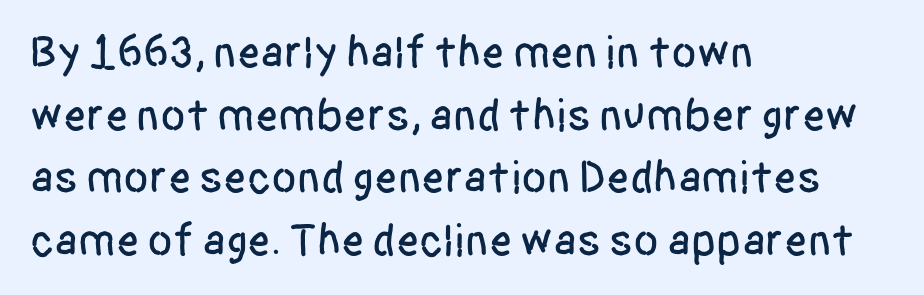
{"serif": "no", "italic": "no", "width": "condensed", "stroke_contrast": "low", "x_height": "large", "monospaced": "no", "underline": "no", "align": "left", "line_spacing": "normal", "line_spacing_ratio": 1.36, "letter_spacing": "normal", "letter_spacing_em": 0.0, "glyph_px": 46}
